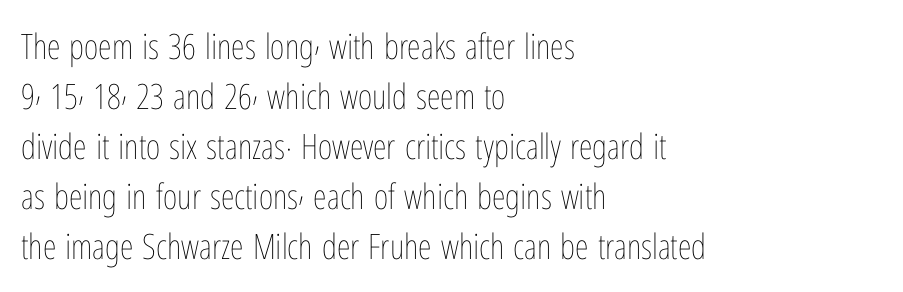
Q: Is the text bold? A: No.
Q: Is the text italic (slanted)? A: No, it is upright.
Q: Is the text underlined? A: No.
Q: How is the paragraph aligned? A: Left-aligned.
Q: Is the spacing between letters normal or unusually wide? A: Normal.
Q: Is the spacing between lines tight, normal or loose? A: Normal.
Q: Width (condensed, normal, or wide)? A: Condensed.
Q: Stroke contrast? A: Low.
Q: x-height? A: Medium.
Q: Monospaced? A: No.
